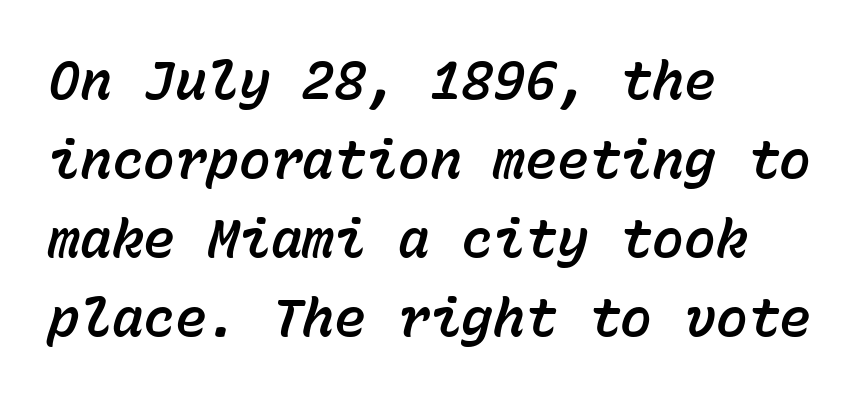
{"italic": "yes", "lean": "right", "slant_degrees": 15, "width": "normal", "stroke_contrast": "low", "x_height": "medium", "monospaced": "yes", "underline": "no", "align": "left", "line_spacing": "normal", "line_spacing_ratio": 1.49, "letter_spacing": "normal", "letter_spacing_em": 0.0, "glyph_px": 53}
